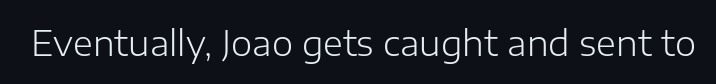
{"serif": "no", "italic": "no", "bold": "no", "weight": "light", "width": "normal", "stroke_contrast": "low", "x_height": "medium", "monospaced": "no", "underline": "no", "letter_spacing": "normal", "letter_spacing_em": 0.0, "glyph_px": 34}
